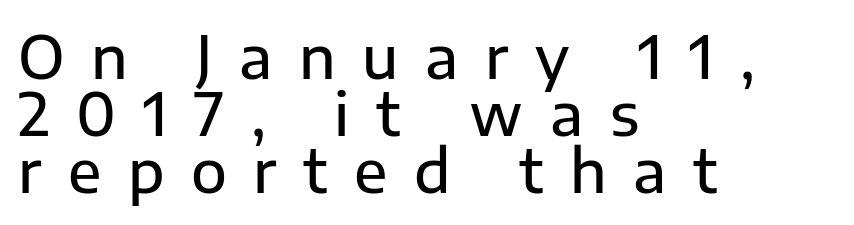
The image shows 59 px sans-serif type, upright; set left-aligned, tight line spacing (0.97x), unusually wide letter spacing (+0.45 em), not underlined; low stroke contrast and a medium x-height.
